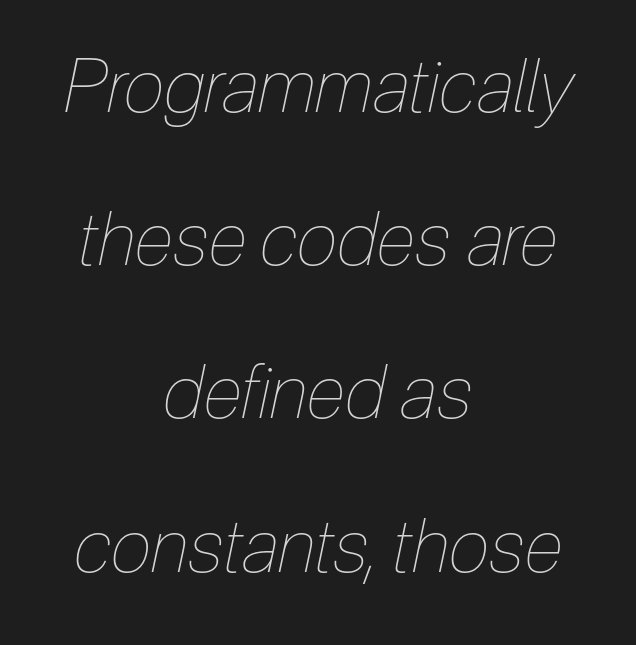
{"italic": "yes", "lean": "right", "slant_degrees": 12, "bold": "no", "weight": "thin", "width": "condensed", "stroke_contrast": "low", "x_height": "medium", "monospaced": "no", "underline": "no", "align": "center", "line_spacing": "loose", "line_spacing_ratio": 2.07, "letter_spacing": "normal", "letter_spacing_em": 0.0, "glyph_px": 74}
